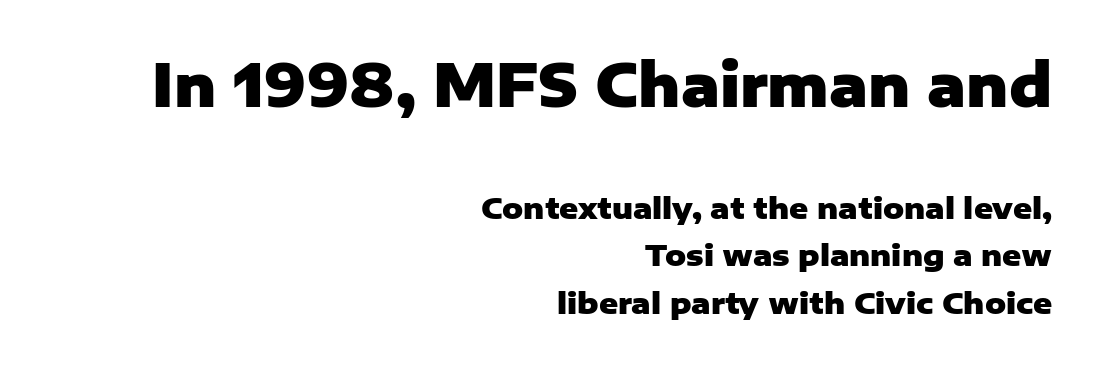
The image shows 58 px heavy sans-serif type, upright; set right-aligned, normal line spacing (1.64x), normal letter spacing, not underlined; the first (top) block is 2.0x larger; low stroke contrast and a medium x-height.
